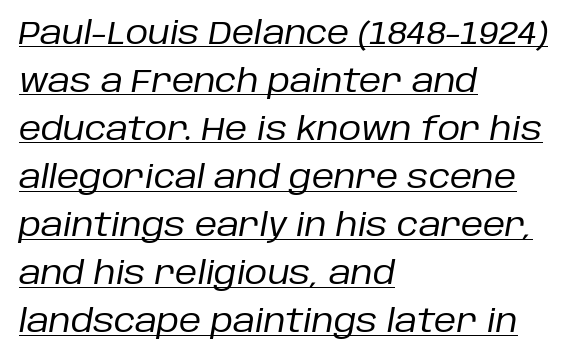
The image shows 31 px regular-weight type, italic (leaning right); set left-aligned, normal line spacing (1.55x), normal letter spacing, underlined; low stroke contrast and a large x-height.
